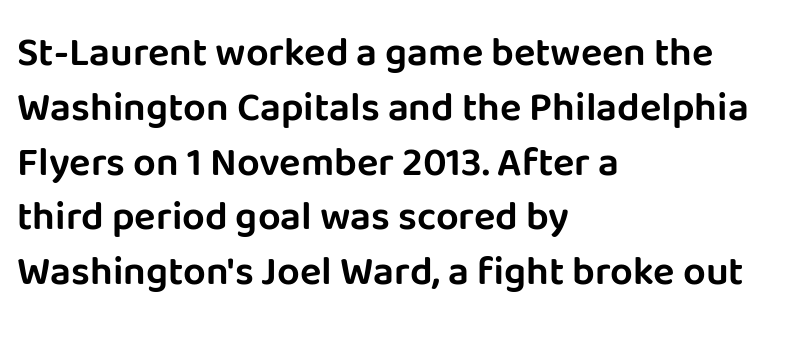
The image shows 40 px sans-serif type, upright; set left-aligned, normal line spacing (1.37x), normal letter spacing, not underlined; low stroke contrast and a large x-height.
